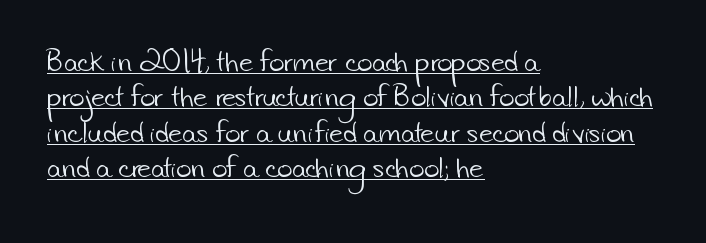
{"bold": "no", "underline": "yes", "align": "left", "line_spacing": "normal", "line_spacing_ratio": 1.36, "letter_spacing": "normal", "letter_spacing_em": 0.0, "glyph_px": 26}
